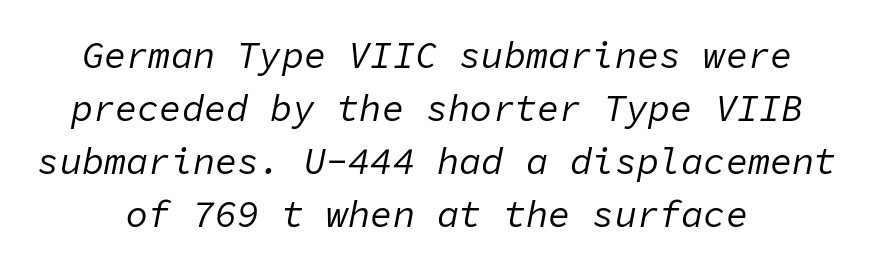
{"italic": "yes", "lean": "right", "slant_degrees": 11, "bold": "no", "weight": "regular", "width": "normal", "stroke_contrast": "low", "x_height": "medium", "monospaced": "yes", "underline": "no", "line_spacing": "normal", "line_spacing_ratio": 1.43, "letter_spacing": "normal", "letter_spacing_em": 0.0, "glyph_px": 37}
